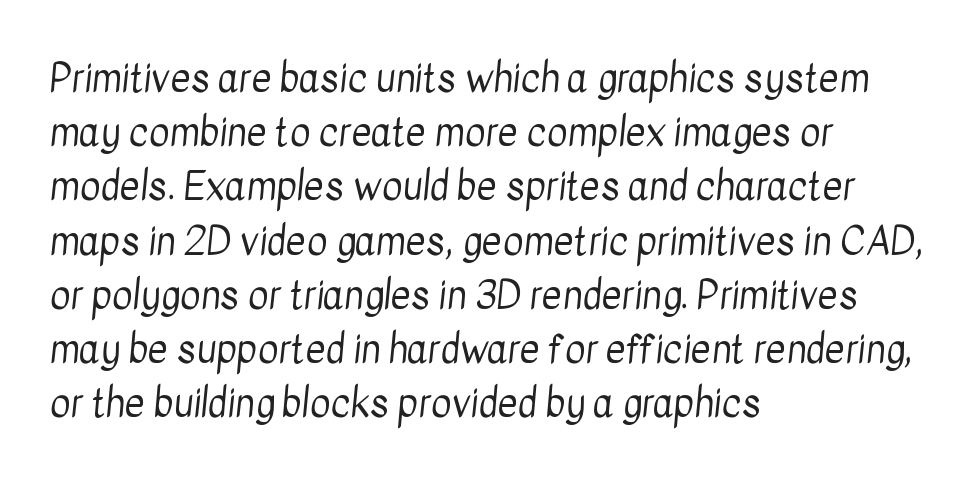
The image shows 39 px regular-weight, condensed sans-serif type; set left-aligned, normal line spacing (1.39x), normal letter spacing, not underlined; low stroke contrast and a medium x-height.
